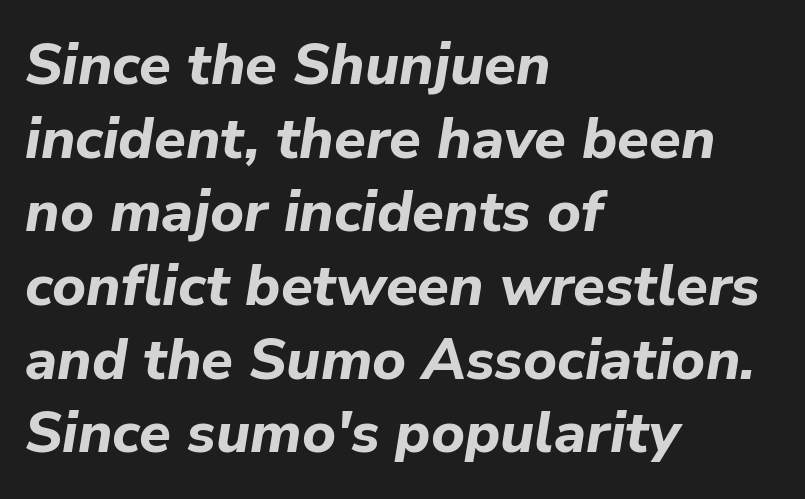
Q: Is the text bold? A: Yes.
Q: Is the text italic (slanted)? A: Yes, it leans right by about 9 degrees.
Q: Is the text underlined? A: No.
Q: How is the paragraph aligned? A: Left-aligned.
Q: Is the spacing between letters normal or unusually wide? A: Normal.
Q: Is the spacing between lines tight, normal or loose? A: Normal.
Q: Width (condensed, normal, or wide)? A: Normal.
Q: Stroke contrast? A: Low.
Q: x-height? A: Medium.
Q: Monospaced? A: No.
